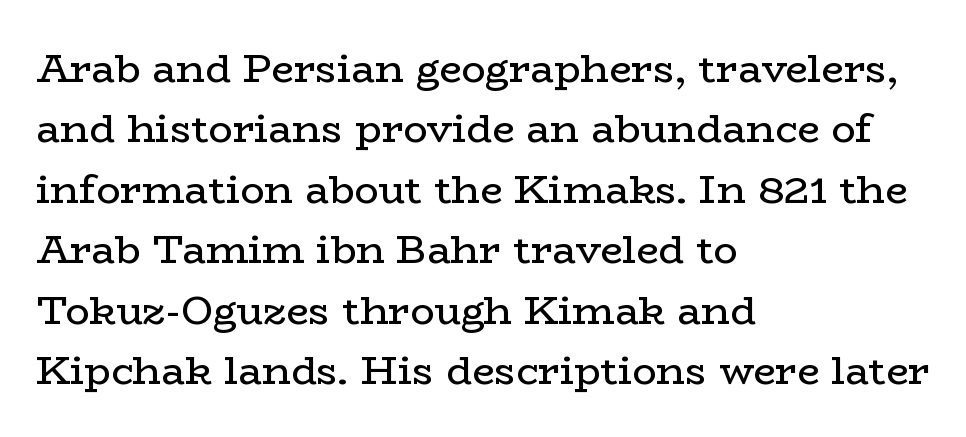
The image shows 40 px regular-weight, wide serif type, upright; set left-aligned, normal line spacing (1.51x), normal letter spacing, not underlined; low stroke contrast and a medium x-height.
